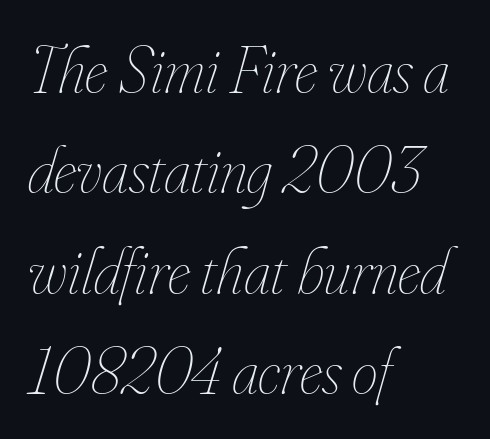
Q: Is the text bold? A: No.
Q: Is the text italic (slanted)? A: Yes, it leans right by about 16 degrees.
Q: Is the text underlined? A: No.
Q: How is the paragraph aligned? A: Left-aligned.
Q: Is the spacing between letters normal or unusually wide? A: Normal.
Q: Is the spacing between lines tight, normal or loose? A: Normal.
Q: Width (condensed, normal, or wide)? A: Condensed.
Q: Stroke contrast? A: Low.
Q: x-height? A: Small.
Q: Monospaced? A: No.
